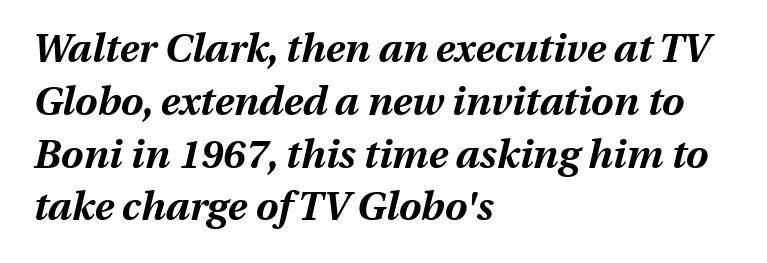
Does the weight exceed regular? Yes, all the way to bold. If you drew a line through each stem, it would be angled. Here the designer chose a conventional face with non-uniform glyph widths. What stands out about the letter spacing? Nothing — it is the standard amount. Clear beneath every line of the passage.
